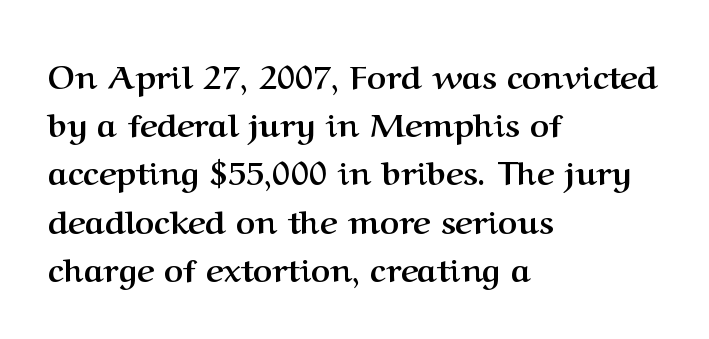
The image shows 33 px semibold serif type, upright; set left-aligned, normal line spacing (1.46x), normal letter spacing, not underlined; medium stroke contrast and a medium x-height.
